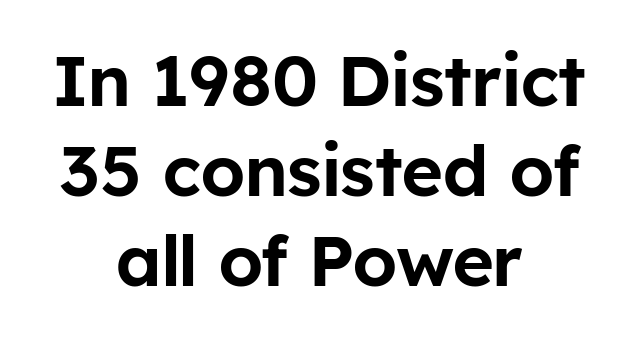
Q: Is the text italic (slanted)? A: No, it is upright.
Q: Is the typeface a serif or a sans-serif typeface? A: Sans-serif.
Q: Is the text underlined? A: No.
Q: How is the paragraph aligned? A: Centered.
Q: Is the spacing between letters normal or unusually wide? A: Normal.
Q: Is the spacing between lines tight, normal or loose? A: Normal.
Q: Width (condensed, normal, or wide)? A: Normal.
Q: Stroke contrast? A: Low.
Q: x-height? A: Medium.
Q: Monospaced? A: No.
